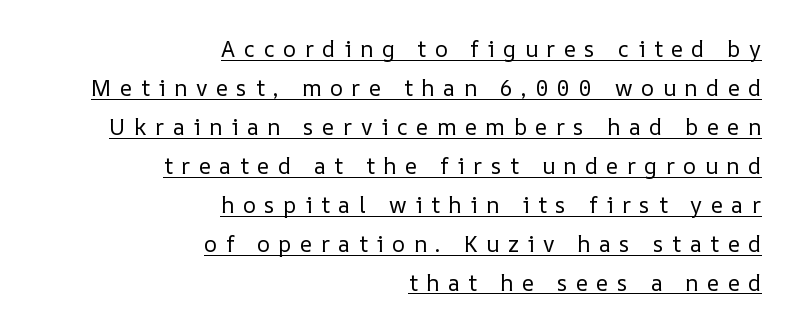
{"italic": "no", "bold": "no", "underline": "yes", "align": "right", "line_spacing_ratio": 1.77, "letter_spacing": "wide", "letter_spacing_em": 0.39, "glyph_px": 22}
